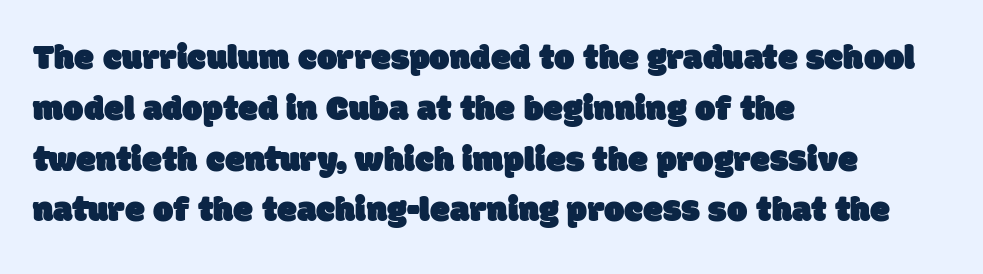
How would I describe the line gaps? Plain and ordinary. Every row of glyphs begins at an identical x-position on the left. The face used here is a sans, in the tradition of grotesques and geometrics. Descender tails drop into unmarked territory. Default kerning and tracking; the words read as compact shapes. Character widths vary here, with narrow letters taking less room than wide ones.
